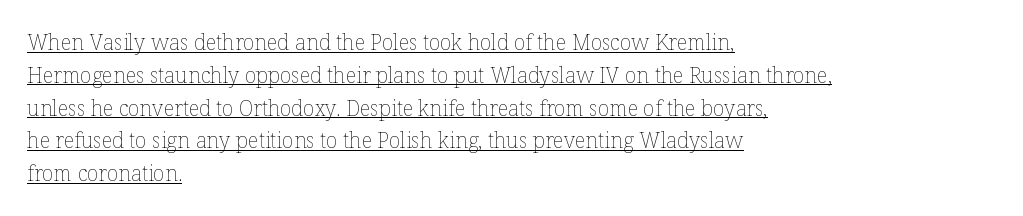
{"italic": "no", "bold": "no", "underline": "yes", "align": "left", "line_spacing": "normal", "line_spacing_ratio": 1.56, "letter_spacing": "normal", "letter_spacing_em": 0.0, "glyph_px": 21}
